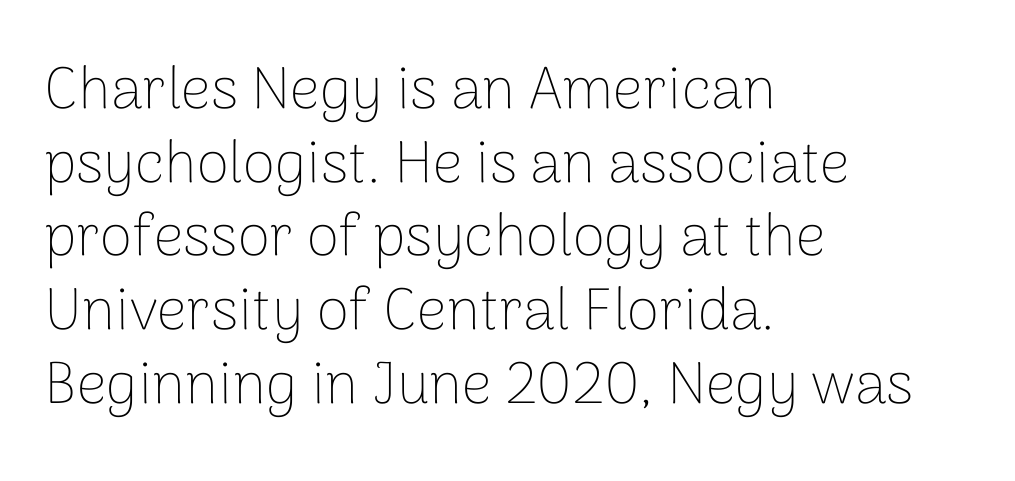
{"serif": "no", "italic": "no", "bold": "no", "weight": "thin", "width": "normal", "stroke_contrast": "low", "x_height": "medium", "monospaced": "no", "underline": "no", "align": "left", "line_spacing": "normal", "line_spacing_ratio": 1.25, "letter_spacing": "normal", "letter_spacing_em": 0.0, "glyph_px": 59}
